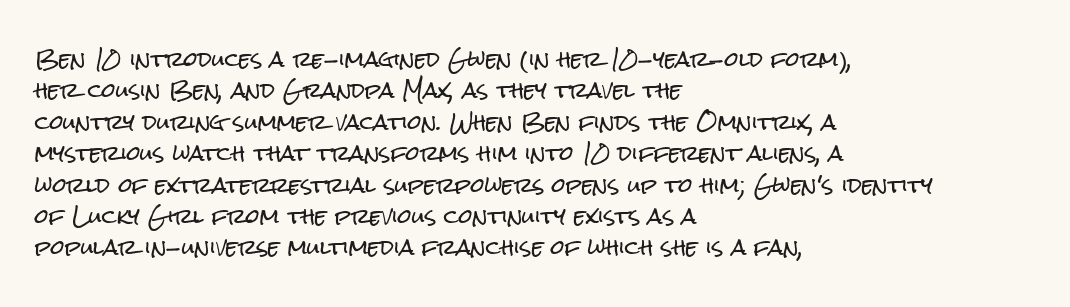
Q: Is the text italic (slanted)? A: No, it is upright.
Q: Is the text underlined? A: No.
Q: How is the paragraph aligned? A: Left-aligned.
Q: Is the spacing between letters normal or unusually wide? A: Normal.
Q: Is the spacing between lines tight, normal or loose? A: Normal.
